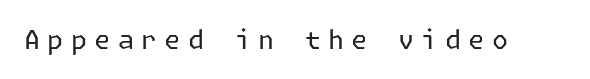
{"italic": "no", "bold": "no", "underline": "no", "letter_spacing": "wide", "letter_spacing_em": 0.28, "glyph_px": 26}
